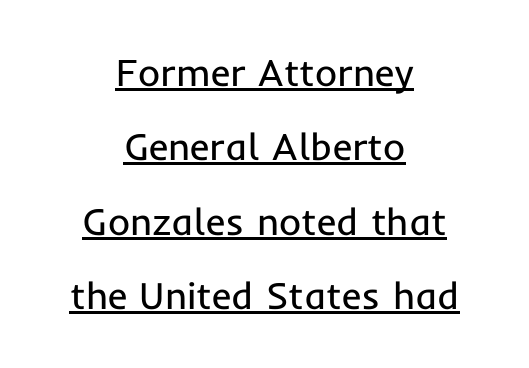
Q: Is the text bold? A: No.
Q: Is the text italic (slanted)? A: No, it is upright.
Q: Is the typeface a serif or a sans-serif typeface? A: Sans-serif.
Q: Is the text underlined? A: Yes.
Q: How is the paragraph aligned? A: Centered.
Q: Is the spacing between letters normal or unusually wide? A: Normal.
Q: Is the spacing between lines tight, normal or loose? A: Loose.
Q: Width (condensed, normal, or wide)? A: Normal.
Q: Stroke contrast? A: Low.
Q: x-height? A: Medium.
Q: Monospaced? A: No.
